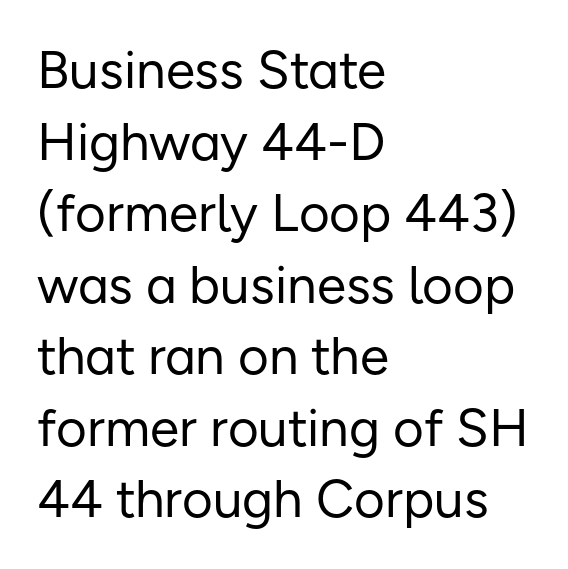
Typographically, this falls in the sans-serif category. The specimen omits any rule beneath the text block's lines. The passage shown is typed in a proportional face where columns would drift. The letters sit at their default tracking, neither squeezed nor spread.
